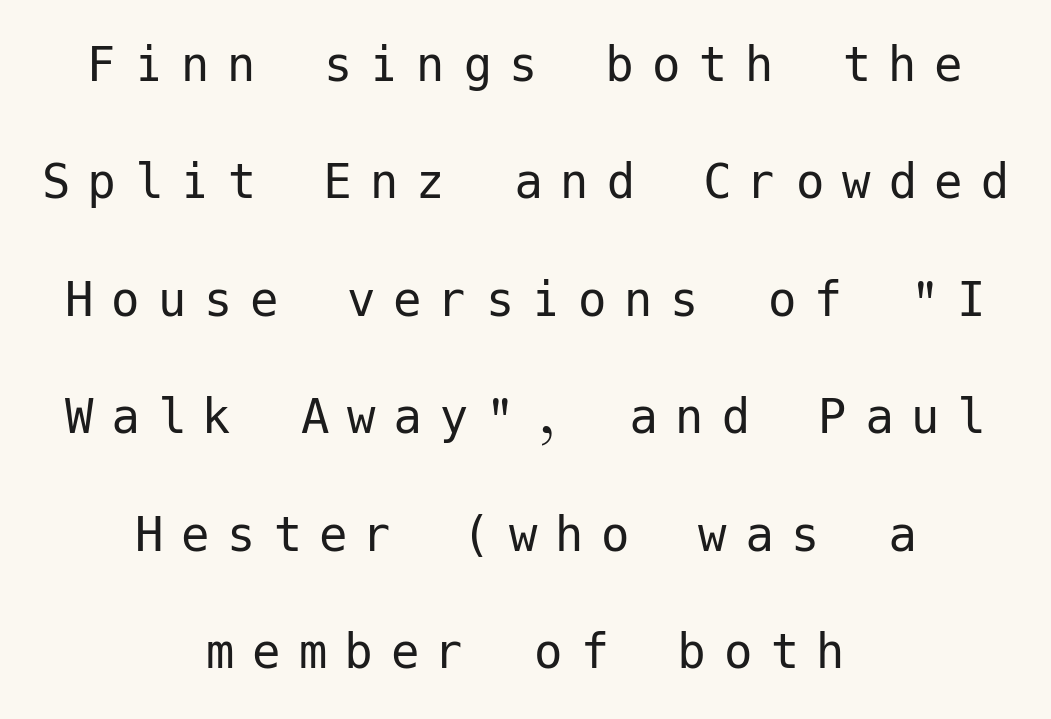
Baseline-to-baseline distance is far greater than the letter height. Each letter's strokes conclude bluntly, with no projecting serifs. The letterforms sit at book weight or below. The baseline area is clear. Characters remain perfectly vertical along every line. Short and long lines alike share a common midpoint.
